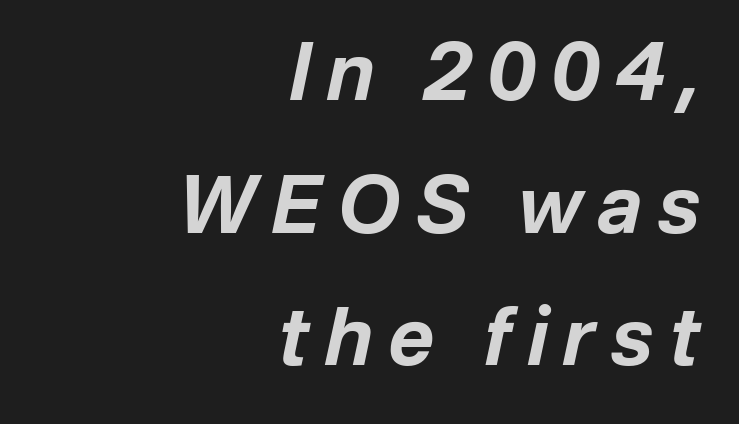
The image shows 79 px bold type, italic (leaning right); set right-aligned, normal line spacing (1.68x), unusually wide letter spacing (+0.2 em), not underlined; low stroke contrast and a medium x-height.
